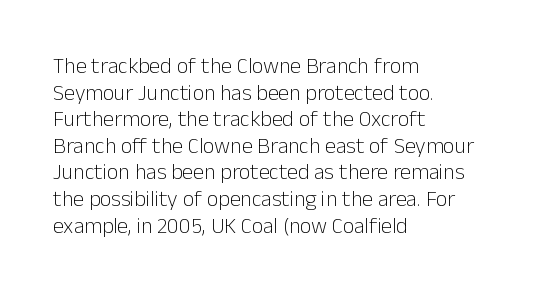
Q: Is the text bold? A: No.
Q: Is the text italic (slanted)? A: No, it is upright.
Q: Is the text underlined? A: No.
Q: How is the paragraph aligned? A: Left-aligned.
Q: Is the spacing between letters normal or unusually wide? A: Normal.
